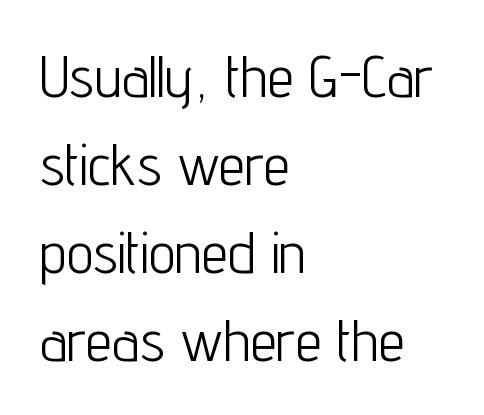
The image shows 59 px light, condensed sans-serif type, upright; set left-aligned, normal line spacing (1.49x), normal letter spacing, not underlined; low stroke contrast and a medium x-height.
